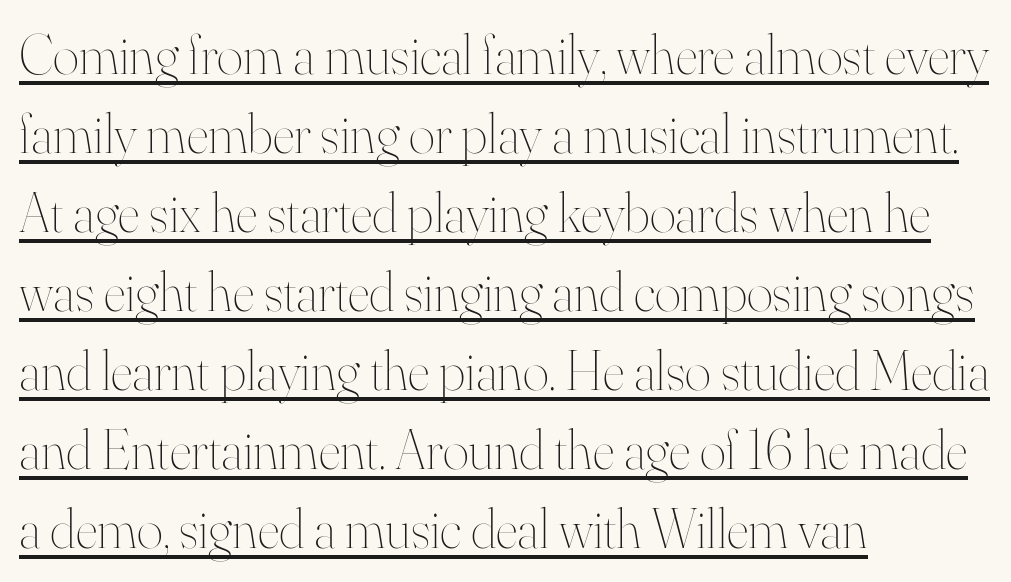
Q: Is the text bold? A: No.
Q: Is the text italic (slanted)? A: No, it is upright.
Q: Is the text underlined? A: Yes.
Q: How is the paragraph aligned? A: Left-aligned.
Q: Is the spacing between letters normal or unusually wide? A: Normal.
Q: Is the spacing between lines tight, normal or loose? A: Normal.
Q: Width (condensed, normal, or wide)? A: Normal.
Q: Stroke contrast? A: High.
Q: x-height? A: Small.
Q: Monospaced? A: No.
